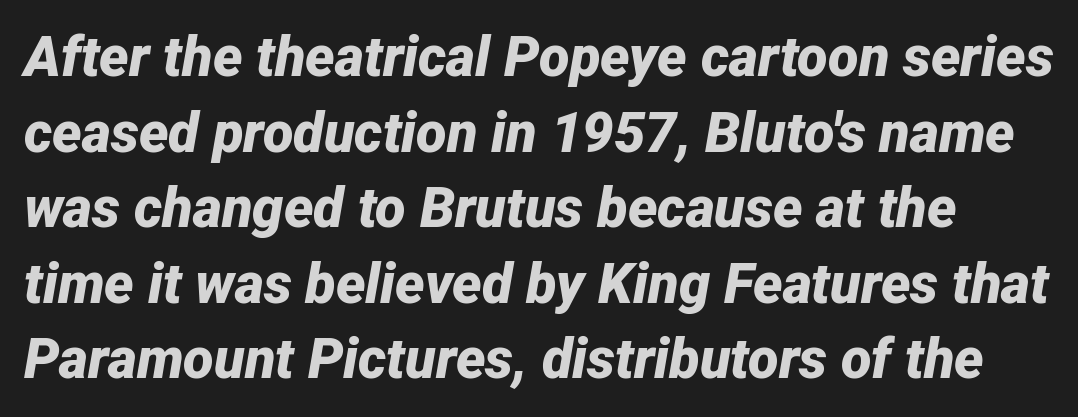
Q: Is the text bold? A: Yes.
Q: Is the text italic (slanted)? A: Yes, it leans right by about 12 degrees.
Q: Is the text underlined? A: No.
Q: Is the spacing between letters normal or unusually wide? A: Normal.
Q: Is the spacing between lines tight, normal or loose? A: Normal.
Q: Width (condensed, normal, or wide)? A: Normal.
Q: Stroke contrast? A: Low.
Q: x-height? A: Medium.
Q: Monospaced? A: No.
